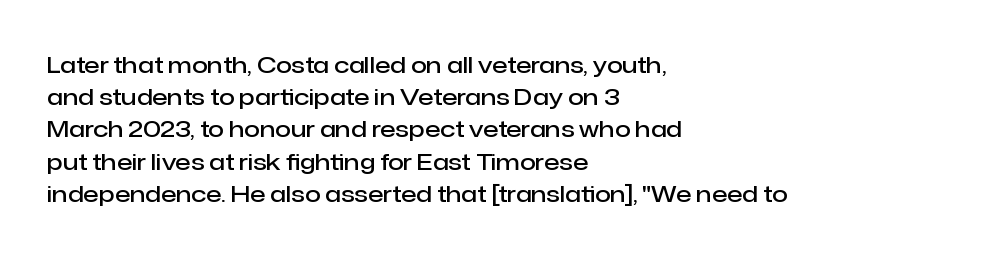
The image shows 23 px text type, upright; set left-aligned, normal line spacing (1.4x), normal letter spacing, not underlined.
